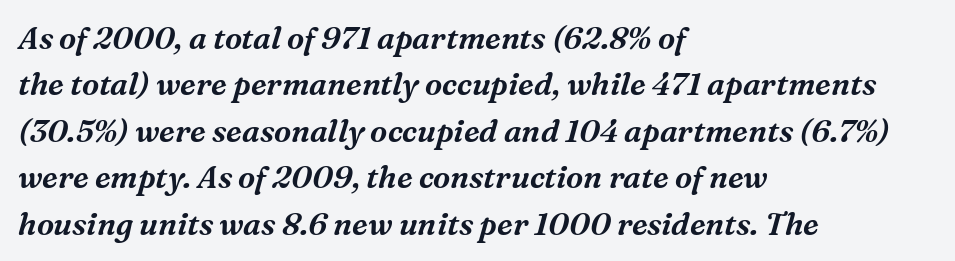
Q: Is the text italic (slanted)? A: Yes, it leans right by about 16 degrees.
Q: Is the typeface a serif or a sans-serif typeface? A: Serif.
Q: Is the text underlined? A: No.
Q: How is the paragraph aligned? A: Left-aligned.
Q: Is the spacing between letters normal or unusually wide? A: Normal.
Q: Is the spacing between lines tight, normal or loose? A: Normal.
Q: Width (condensed, normal, or wide)? A: Normal.
Q: Stroke contrast? A: Medium.
Q: x-height? A: Medium.
Q: Monospaced? A: No.
